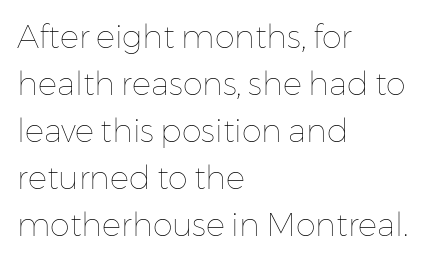
The vertical gap from one line to the next is medium. In CSS terms this would be text-align: left. Default kerning and tracking; the words read as compact shapes. In terms of posture, this sample is upright. Nothing heavy about these letters — not bold at all. The area under the type is left untouched.
